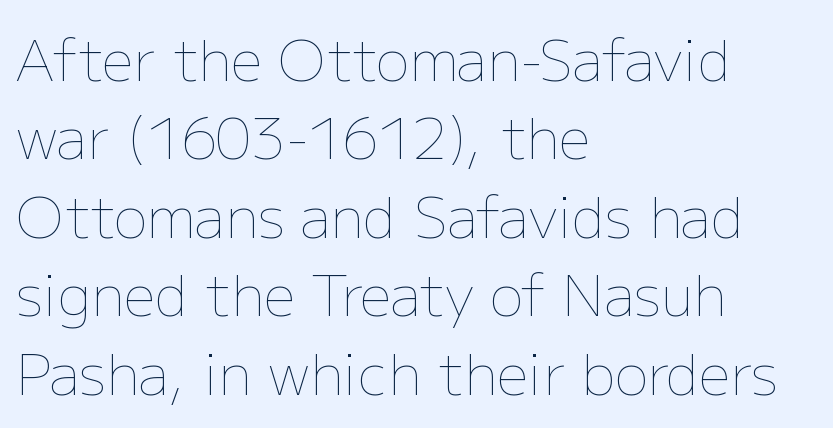
The image shows 56 px thin type, upright; set left-aligned, normal line spacing (1.4x), normal letter spacing, not underlined; low stroke contrast and a medium x-height.
